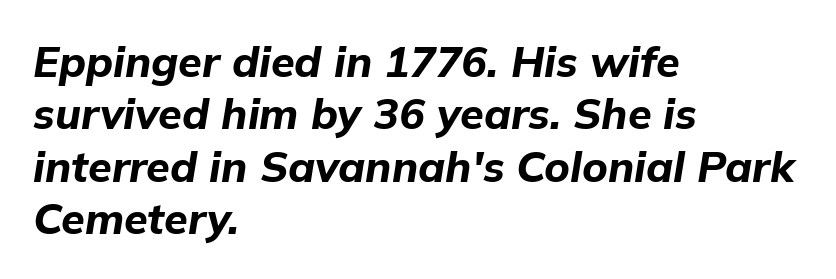
{"italic": "yes", "lean": "right", "slant_degrees": 9, "bold": "yes", "weight": "bold", "width": "normal", "stroke_contrast": "low", "x_height": "medium", "monospaced": "no", "underline": "no", "align": "left", "line_spacing_ratio": 1.22, "letter_spacing": "normal", "letter_spacing_em": 0.0, "glyph_px": 43}
